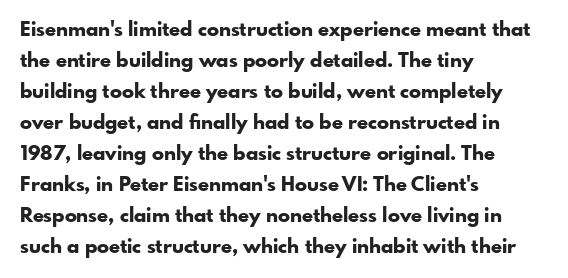
Q: Is the text bold? A: Yes.
Q: Is the text italic (slanted)? A: No, it is upright.
Q: Is the text underlined? A: No.
Q: How is the paragraph aligned? A: Left-aligned.
Q: Is the spacing between letters normal or unusually wide? A: Normal.
Q: Is the spacing between lines tight, normal or loose? A: Normal.
